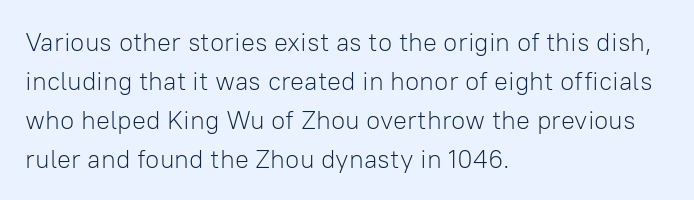
Q: Is the text bold? A: No.
Q: Is the text italic (slanted)? A: No, it is upright.
Q: Is the text underlined? A: No.
Q: How is the paragraph aligned? A: Left-aligned.
Q: Is the spacing between letters normal or unusually wide? A: Normal.
Q: Is the spacing between lines tight, normal or loose? A: Normal.
